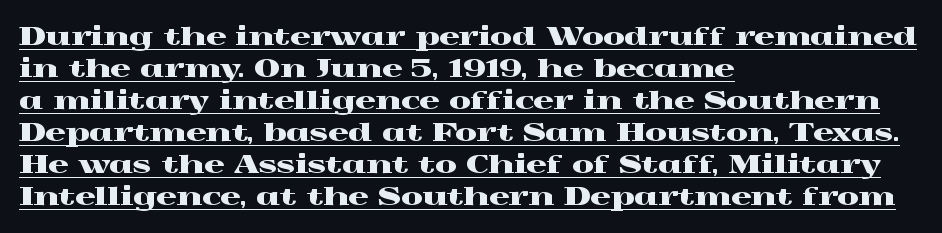
Q: Is the text italic (slanted)? A: No, it is upright.
Q: Is the text underlined? A: Yes.
Q: How is the paragraph aligned? A: Left-aligned.
Q: Is the spacing between letters normal or unusually wide? A: Normal.
Q: Is the spacing between lines tight, normal or loose? A: Normal.
